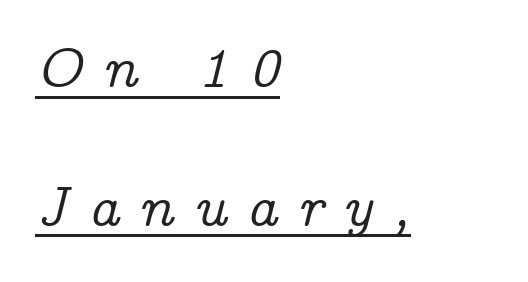
{"serif": "yes", "italic": "yes", "lean": "right", "slant_degrees": 14, "width": "normal", "stroke_contrast": "low", "x_height": "medium", "monospaced": "no", "underline": "yes", "align": "left", "line_spacing": "loose", "line_spacing_ratio": 2.43, "letter_spacing": "wide", "letter_spacing_em": 0.35, "glyph_px": 57}
